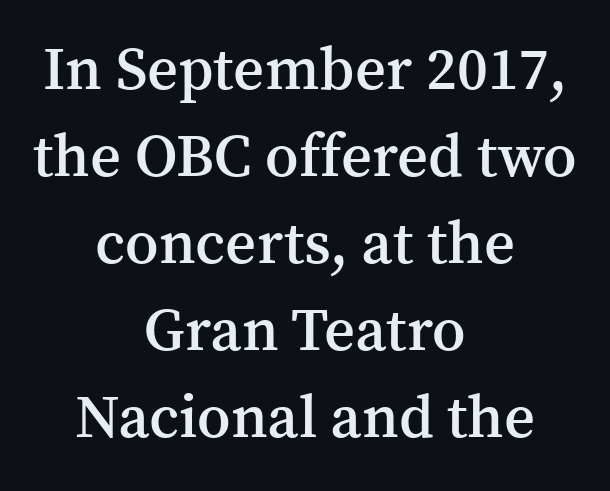
Q: Is the text bold? A: Semi-bold.
Q: Is the text italic (slanted)? A: No, it is upright.
Q: Is the typeface a serif or a sans-serif typeface? A: Serif.
Q: Is the text underlined? A: No.
Q: How is the paragraph aligned? A: Centered.
Q: Is the spacing between letters normal or unusually wide? A: Normal.
Q: Is the spacing between lines tight, normal or loose? A: Normal.
Q: Width (condensed, normal, or wide)? A: Normal.
Q: Stroke contrast? A: Medium.
Q: x-height? A: Medium.
Q: Monospaced? A: No.
